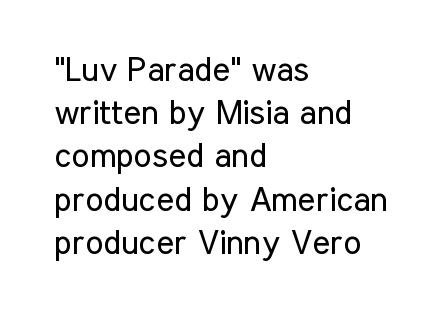
The image shows 34 px regular-weight, condensed sans-serif type, upright; set left-aligned, normal line spacing (1.27x), normal letter spacing, not underlined; low stroke contrast and a medium x-height.
